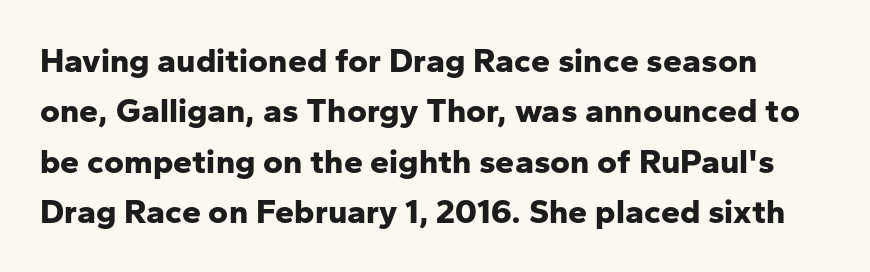
The image shows 34 px bold sans-serif type, upright; set normal line spacing (1.48x), normal letter spacing, not underlined; low stroke contrast and a medium x-height.
